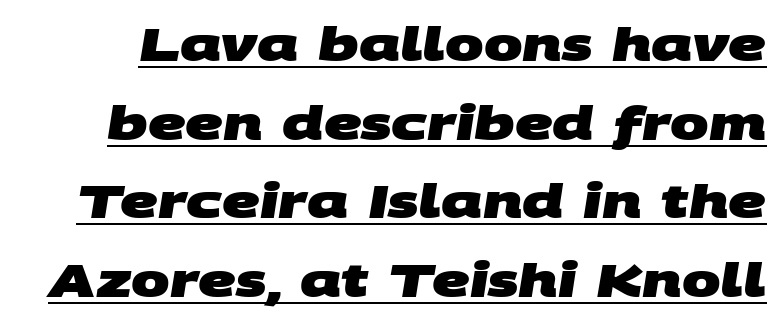
{"serif": "no", "bold": "yes", "weight": "heavy", "width": "wide", "stroke_contrast": "medium", "x_height": "large", "monospaced": "no", "underline": "yes", "line_spacing_ratio": 1.71, "letter_spacing": "normal", "letter_spacing_em": 0.0, "glyph_px": 46}
